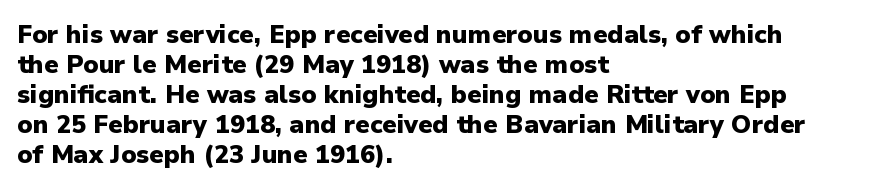
Q: Is the text bold? A: Yes.
Q: Is the text italic (slanted)? A: No, it is upright.
Q: Is the text underlined? A: No.
Q: How is the paragraph aligned? A: Left-aligned.
Q: Is the spacing between letters normal or unusually wide? A: Normal.
